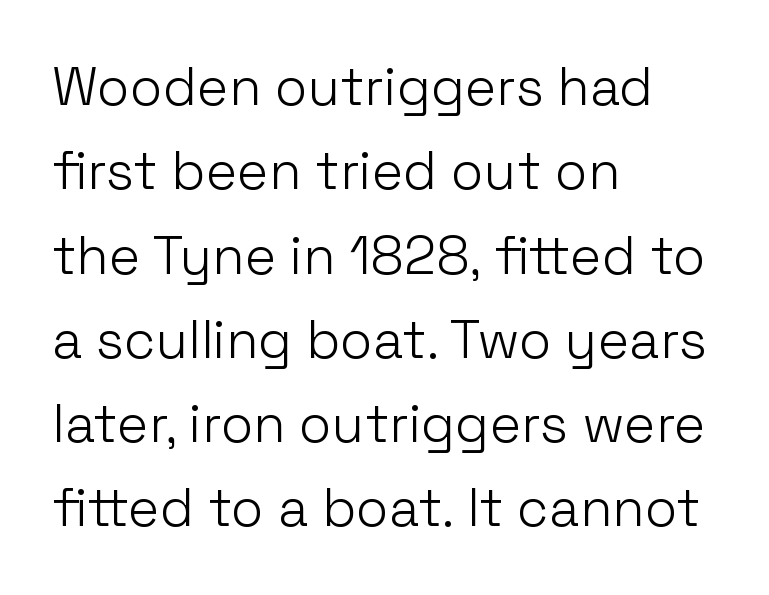
The image shows 53 px light sans-serif type, upright; set left-aligned, normal line spacing (1.59x), normal letter spacing, not underlined; low stroke contrast and a medium x-height.
